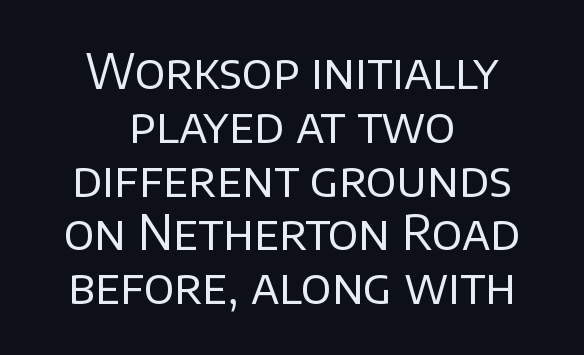
{"serif": "no", "italic": "no", "bold": "no", "weight": "regular", "width": "normal", "stroke_contrast": "low", "x_height": "large", "monospaced": "no", "underline": "no", "align": "center", "line_spacing": "tight", "line_spacing_ratio": 1.12, "letter_spacing": "normal", "letter_spacing_em": 0.0, "glyph_px": 48}
